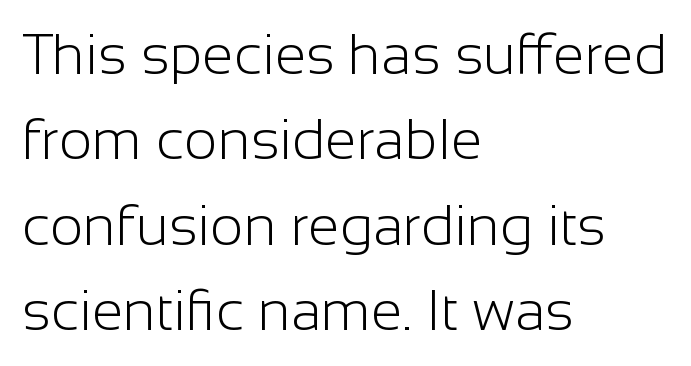
The image shows 57 px light sans-serif type, upright; set left-aligned, normal line spacing (1.5x), normal letter spacing, not underlined; low stroke contrast and a medium x-height.
